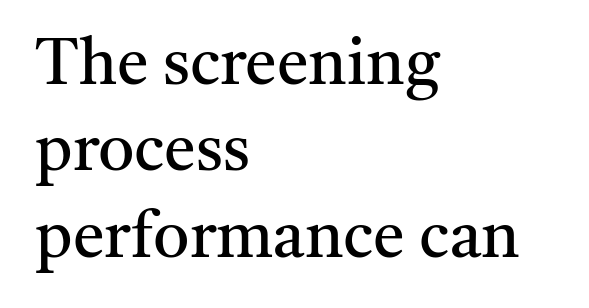
The image shows 64 px regular-weight serif type, upright; set left-aligned, normal line spacing (1.35x), normal letter spacing, not underlined; medium stroke contrast and a medium x-height.
